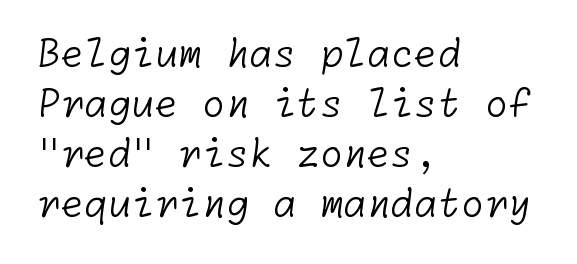
{"serif": "no", "bold": "no", "weight": "light", "width": "normal", "stroke_contrast": "low", "x_height": "medium", "underline": "no", "align": "left", "line_spacing": "normal", "line_spacing_ratio": 1.32, "letter_spacing": "normal", "letter_spacing_em": 0.0, "glyph_px": 38}
